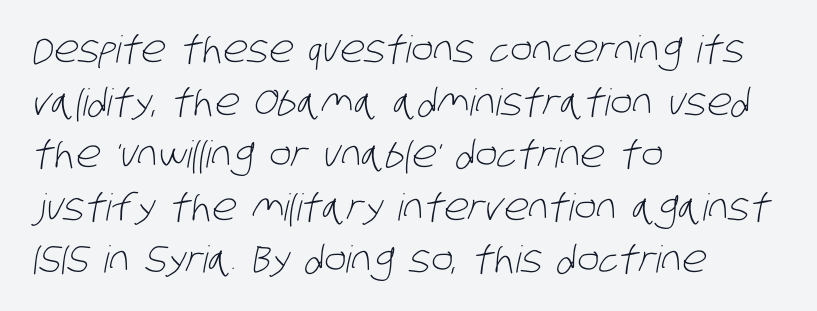
{"serif": "no", "bold": "no", "weight": "light", "width": "condensed", "stroke_contrast": "low", "x_height": "large", "monospaced": "no", "underline": "no", "align": "left", "line_spacing": "normal", "line_spacing_ratio": 1.42, "letter_spacing": "normal", "letter_spacing_em": 0.0, "glyph_px": 37}
